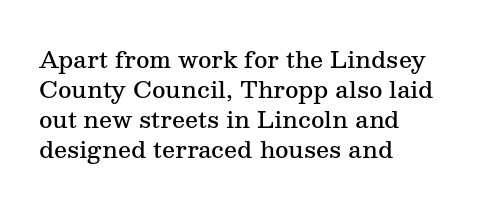
{"italic": "no", "bold": "semi", "underline": "no", "align": "left", "line_spacing": "normal", "line_spacing_ratio": 1.31, "letter_spacing": "normal", "letter_spacing_em": 0.0, "glyph_px": 23}
